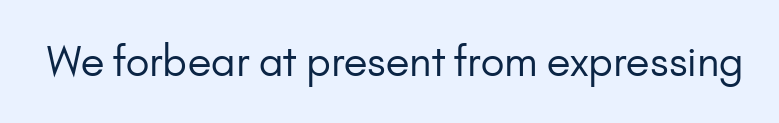
Q: Is the text bold? A: No.
Q: Is the text italic (slanted)? A: No, it is upright.
Q: Is the typeface a serif or a sans-serif typeface? A: Sans-serif.
Q: Is the text underlined? A: No.
Q: Is the spacing between letters normal or unusually wide? A: Normal.
Q: Width (condensed, normal, or wide)? A: Normal.
Q: Stroke contrast? A: Low.
Q: x-height? A: Small.
Q: Monospaced? A: No.
